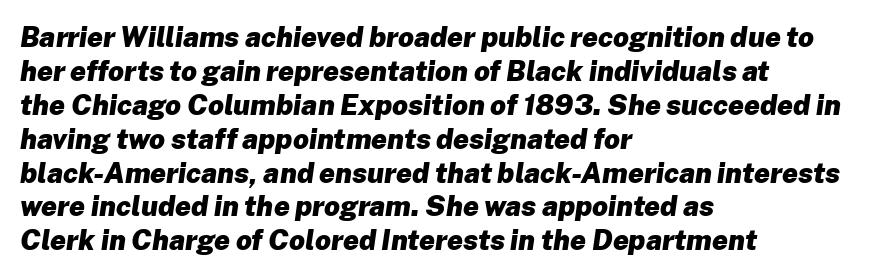
Q: Is the text bold? A: Yes.
Q: Is the text italic (slanted)? A: Yes, it leans right by about 8 degrees.
Q: Is the text underlined? A: No.
Q: How is the paragraph aligned? A: Left-aligned.
Q: Is the spacing between letters normal or unusually wide? A: Normal.
Q: Width (condensed, normal, or wide)? A: Normal.
Q: Stroke contrast? A: Low.
Q: x-height? A: Medium.
Q: Monospaced? A: No.
